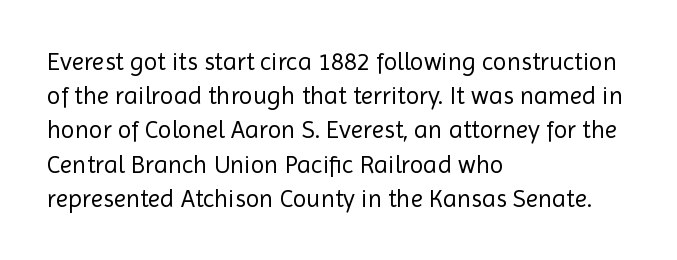
The area under the type is left untouched. A roman cut, with each character standing at attention. Observe the ordinary spacing: letters are neighbours, not strangers. Notice how the passage keeps a crisp vertical edge on the left only.
